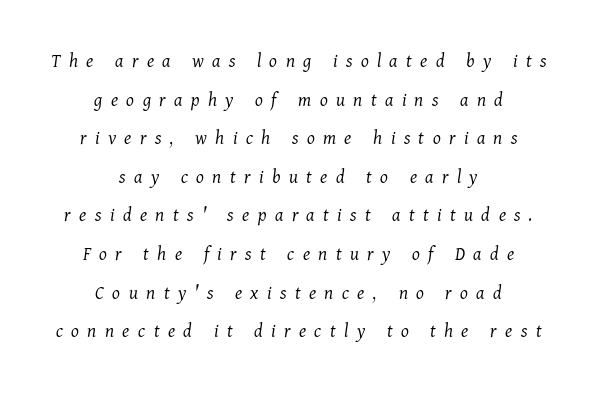
{"italic": "yes", "lean": "right", "slant_degrees": 11, "bold": "no", "underline": "no", "align": "center", "line_spacing": "loose", "line_spacing_ratio": 1.93, "letter_spacing": "wide", "letter_spacing_em": 0.42, "glyph_px": 20}
